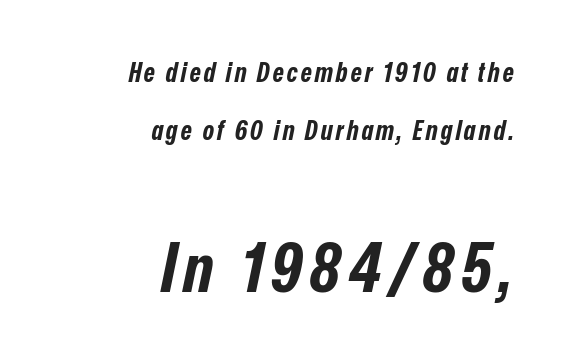
The passage is arranged like a letterhead date or caption credit — flush right. The glyphs have the mass of a bold cut. Small over large — that's the arrangement of the two blocks here. A typesetter would call this leading open, well beyond the default.
